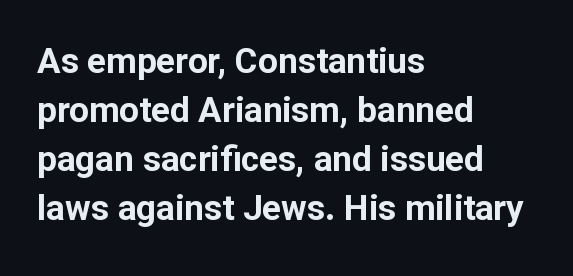
{"serif": "no", "italic": "no", "bold": "yes", "weight": "bold", "width": "normal", "stroke_contrast": "low", "x_height": "medium", "monospaced": "no", "underline": "no", "align": "left", "line_spacing": "normal", "line_spacing_ratio": 1.4, "letter_spacing": "normal", "letter_spacing_em": 0.0, "glyph_px": 35}
